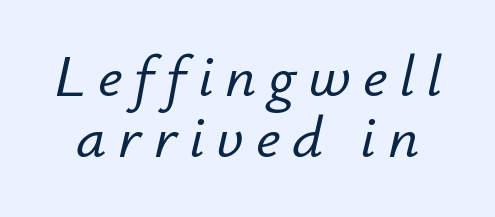
Q: Is the text italic (slanted)? A: Yes, it leans right by about 12 degrees.
Q: Is the text underlined? A: No.
Q: Is the spacing between letters normal or unusually wide? A: Unusually wide.
Q: Is the spacing between lines tight, normal or loose? A: Tight.
Q: Width (condensed, normal, or wide)? A: Normal.
Q: Stroke contrast? A: Low.
Q: x-height? A: Small.
Q: Monospaced? A: No.
